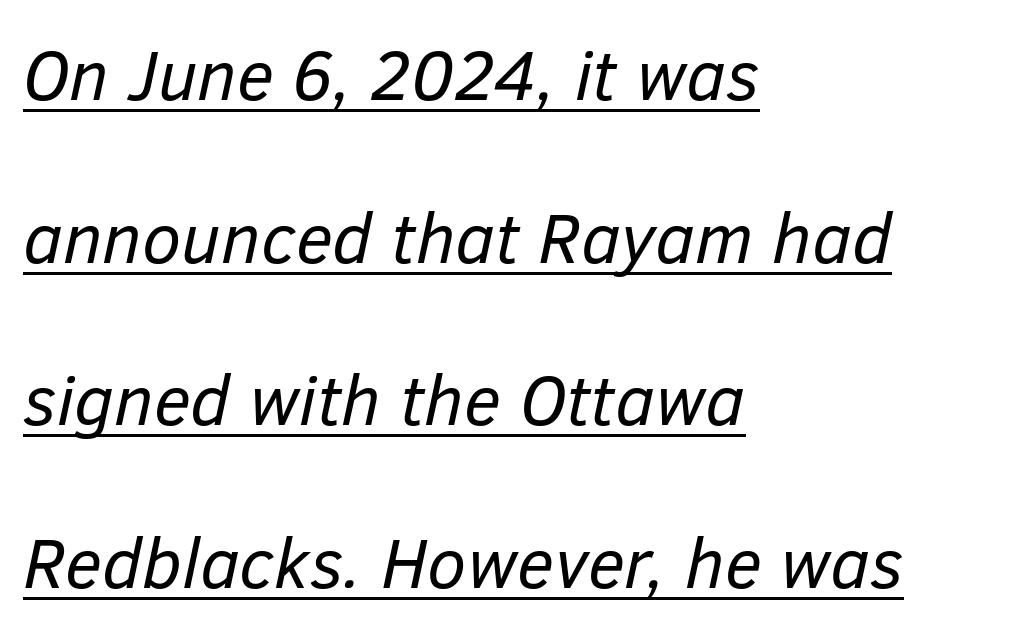
Q: Is the text bold? A: No.
Q: Is the text italic (slanted)? A: Yes, it leans right by about 12 degrees.
Q: Is the text underlined? A: Yes.
Q: How is the paragraph aligned? A: Left-aligned.
Q: Is the spacing between letters normal or unusually wide? A: Normal.
Q: Is the spacing between lines tight, normal or loose? A: Loose.
Q: Width (condensed, normal, or wide)? A: Normal.
Q: Stroke contrast? A: Low.
Q: x-height? A: Medium.
Q: Monospaced? A: No.
